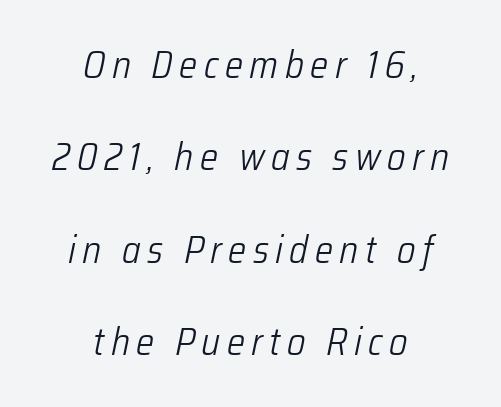
{"italic": "yes", "lean": "right", "slant_degrees": 12, "bold": "no", "weight": "light", "width": "condensed", "stroke_contrast": "low", "x_height": "medium", "monospaced": "no", "underline": "no", "align": "center", "line_spacing": "loose", "line_spacing_ratio": 2.43, "glyph_px": 38}
